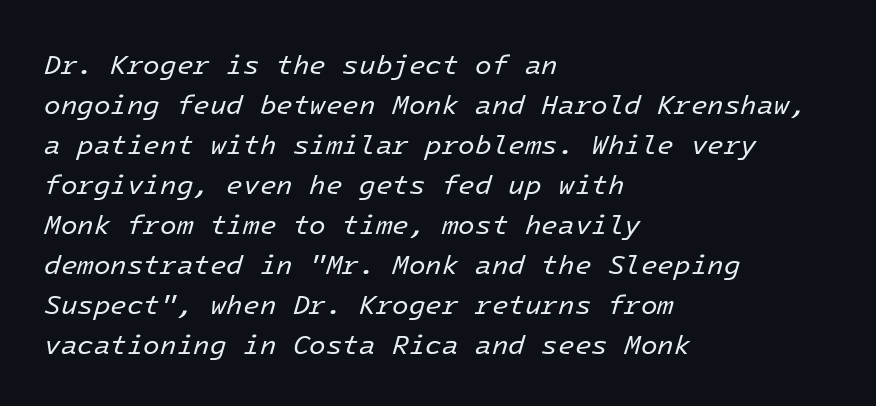
Q: Is the text bold? A: No.
Q: Is the text italic (slanted)? A: Yes, it leans right by about 16 degrees.
Q: Is the text underlined? A: No.
Q: How is the paragraph aligned? A: Left-aligned.
Q: Is the spacing between letters normal or unusually wide? A: Normal.
Q: Is the spacing between lines tight, normal or loose? A: Normal.
